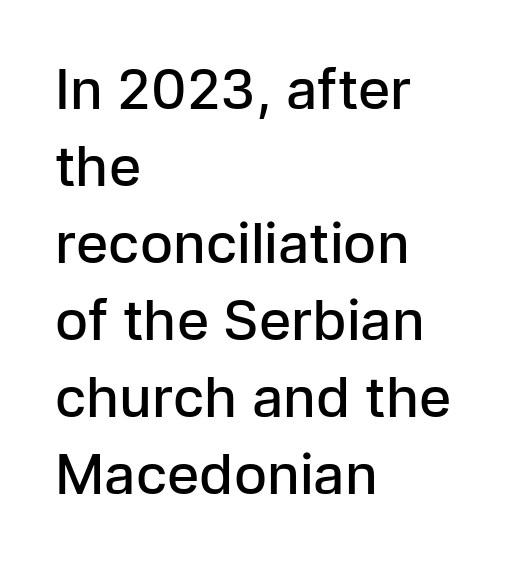
The image shows 55 px semibold sans-serif type, upright; set left-aligned, normal line spacing (1.4x), normal letter spacing, not underlined; low stroke contrast and a medium x-height.
